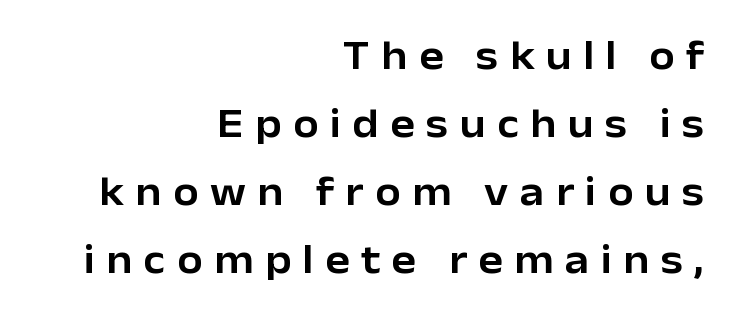
Look at the tracking — it's clearly loosened, letters drifting apart. Serifs: no, the terminals of the letterforms are clean. Does the leading feel generous? No, just average. Note the varied advance widths — an 'i' is clearly narrower than an 'm'. Quick note: underline off.
